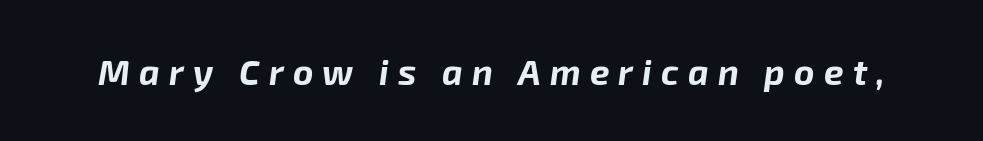
{"italic": "yes", "lean": "right", "slant_degrees": 8, "bold": "yes", "weight": "bold", "width": "normal", "stroke_contrast": "low", "x_height": "medium", "monospaced": "no", "underline": "no", "letter_spacing": "wide", "letter_spacing_em": 0.26, "glyph_px": 35}
